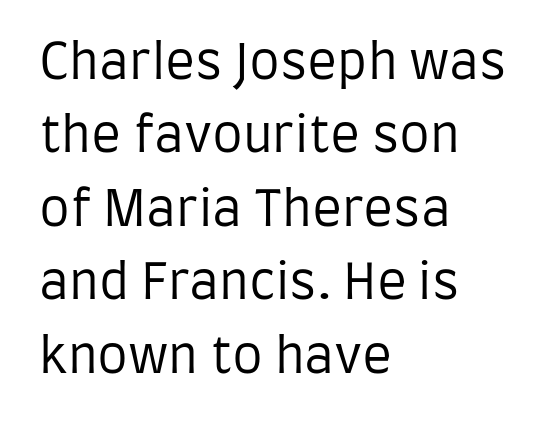
Q: Is the text bold? A: No.
Q: Is the text italic (slanted)? A: No, it is upright.
Q: Is the typeface a serif or a sans-serif typeface? A: Sans-serif.
Q: Is the text underlined? A: No.
Q: How is the paragraph aligned? A: Left-aligned.
Q: Is the spacing between letters normal or unusually wide? A: Normal.
Q: Is the spacing between lines tight, normal or loose? A: Normal.
Q: Width (condensed, normal, or wide)? A: Condensed.
Q: Stroke contrast? A: Low.
Q: x-height? A: Large.
Q: Monospaced? A: No.
